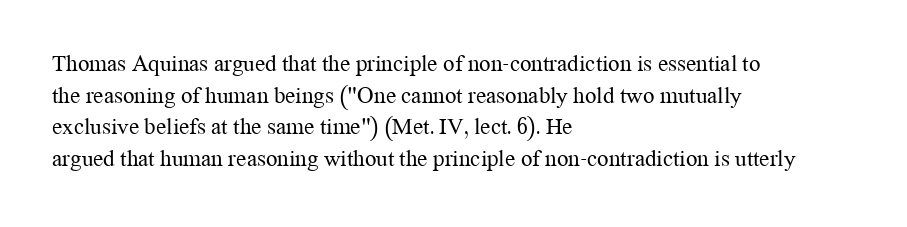
Q: Is the text bold? A: No.
Q: Is the text italic (slanted)? A: No, it is upright.
Q: Is the text underlined? A: No.
Q: How is the paragraph aligned? A: Left-aligned.
Q: Is the spacing between letters normal or unusually wide? A: Normal.
Q: Is the spacing between lines tight, normal or loose? A: Normal.
